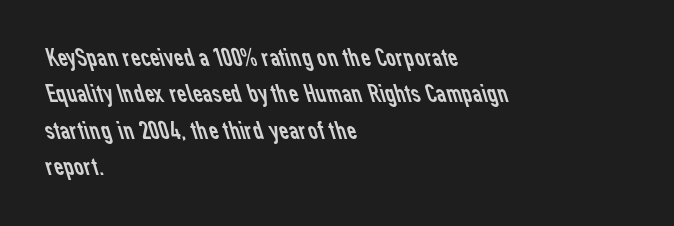
In terms of leading, this rendering sits right in the middle. This rendering features lettering with no underline. Is this a heavy cut? Hardly; it is regular or lighter. Tracking value appears to be zero — textbook default spacing. Left-aligned paragraph, ragged on the right.
